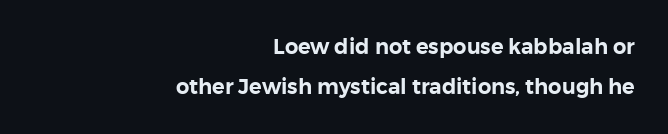
Line ends are locked; line starts wander. This is the regular roman posture of the typeface. Quick note: underline off. The designer dialed line spacing up above the default. The passage shown has conventional tracking throughout.
